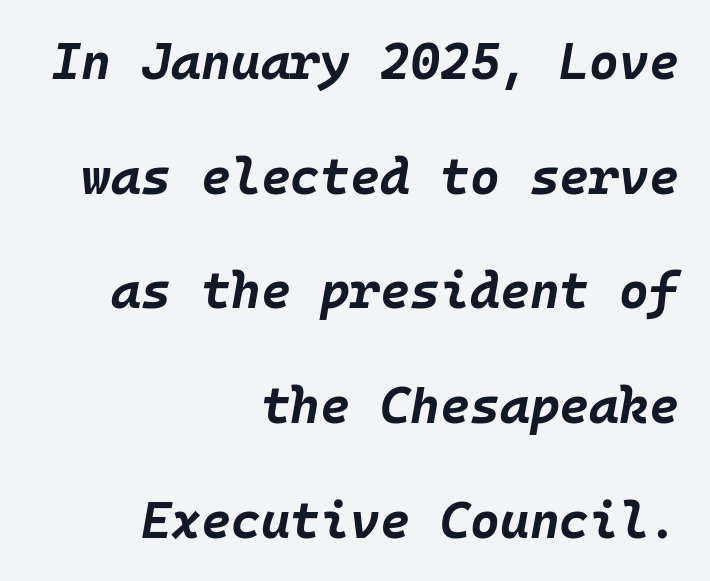
The image shows 51 px bold type, italic (leaning right), monospaced; set right-aligned, loose line spacing (2.25x), normal letter spacing, not underlined; low stroke contrast and a large x-height.
